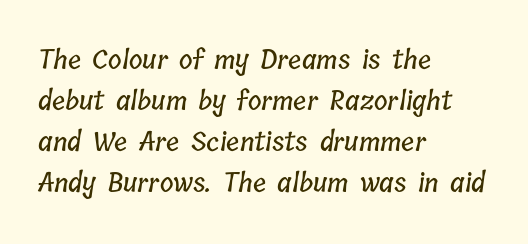
Q: Is the text underlined? A: No.
Q: How is the paragraph aligned? A: Left-aligned.
Q: Is the spacing between letters normal or unusually wide? A: Normal.
Q: Is the spacing between lines tight, normal or loose? A: Normal.
